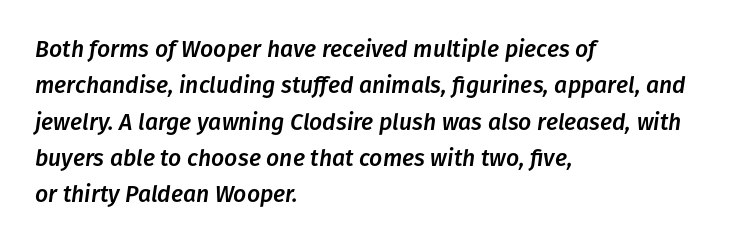
The image shows 23 px text type, italic (leaning right); set left-aligned, normal line spacing (1.58x), normal letter spacing, not underlined.
